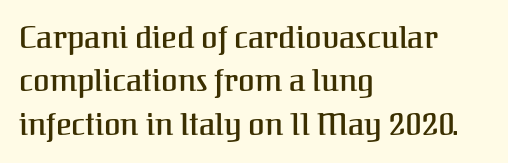
When letters stand straight like this, we call the style roman or upright. Look at the bottom of the vertical strokes: they flare into serifs here. The rows are spaced the way most documents space them. The compositor pushed each line to the left boundary.
